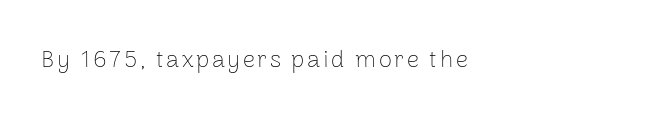
{"italic": "no", "bold": "no", "underline": "no", "align": "left", "glyph_px": 24}
